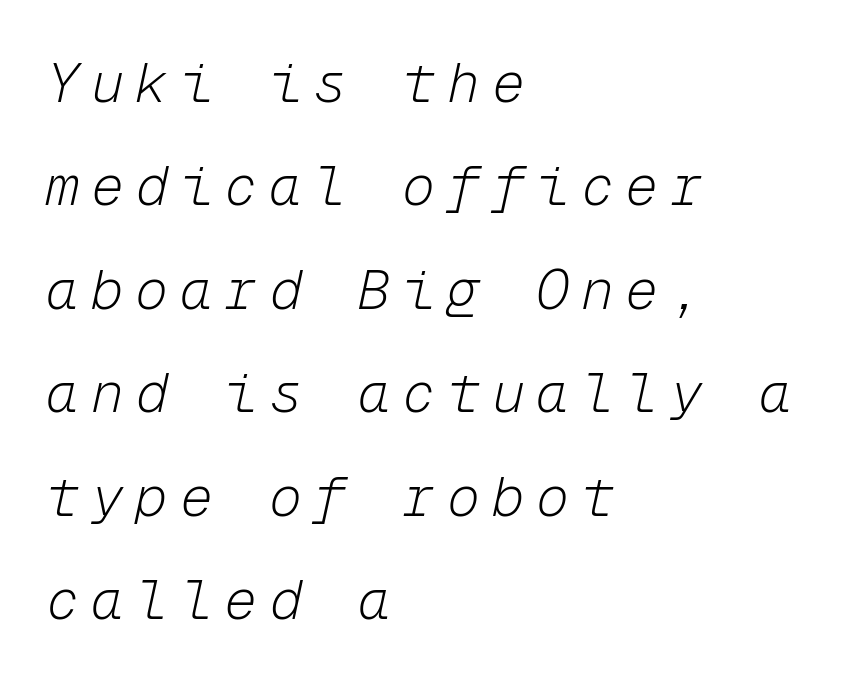
Short and long lines alike share a common starting point at left. This sample has the even, mechanical cadence of fixed-width lettering. How are the letters spaced? Widely, with obvious added tracking. Weight class: somewhere from thin through regular. Looking at the ascenders, they clearly lean.
